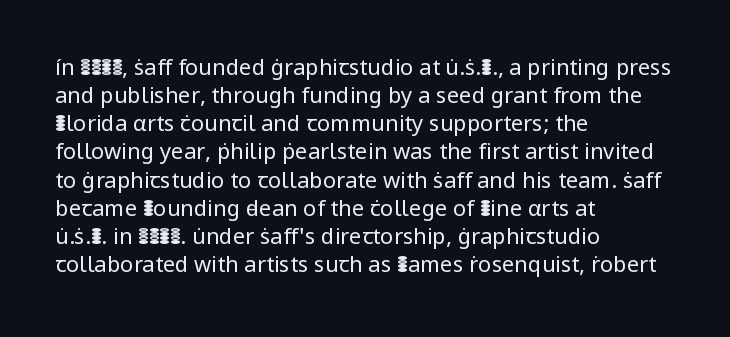
{"italic": "no", "bold": "no", "underline": "no", "align": "left", "line_spacing": "normal", "line_spacing_ratio": 1.28, "letter_spacing": "normal", "letter_spacing_em": 0.0, "glyph_px": 22}
